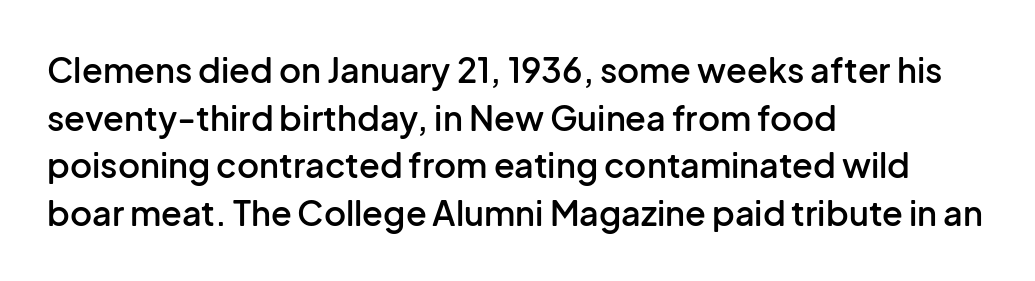
Character widths vary here, with narrow letters taking less room than wide ones. Ordinary non-slanted type is in use. The rendering uses a semibold face; strokes are thickened but not to full bold. Descenders are the only things crossing below the line. Look at the tracking — it's just the regular setting, nothing added. These lines sit exactly where default settings would place them.
